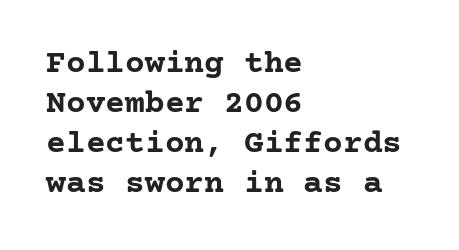
Q: Is the text bold? A: Yes.
Q: Is the text italic (slanted)? A: No, it is upright.
Q: Is the typeface a serif or a sans-serif typeface? A: Serif.
Q: Is the text underlined? A: No.
Q: How is the paragraph aligned? A: Left-aligned.
Q: Is the spacing between letters normal or unusually wide? A: Normal.
Q: Width (condensed, normal, or wide)? A: Normal.
Q: Stroke contrast? A: Low.
Q: x-height? A: Medium.
